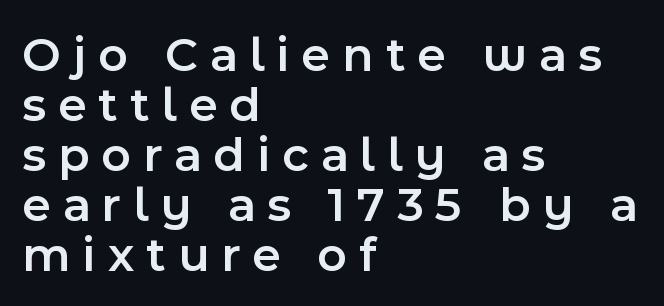
These lines are rendered in a variable-pitch font. Line beginnings align vertically; line endings do not. The lines are packed closely together with very little leading. Quick note: underline off.
